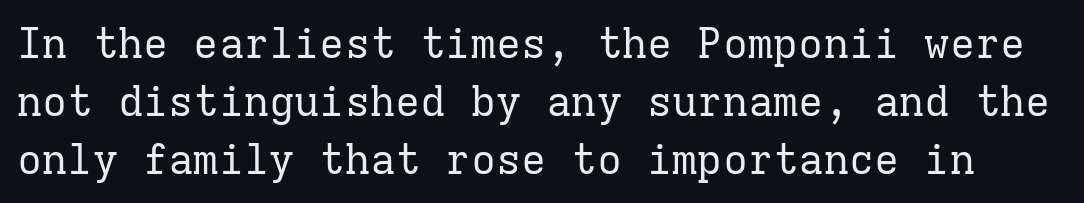
{"serif": "yes", "italic": "no", "bold": "no", "weight": "regular", "width": "normal", "stroke_contrast": "low", "x_height": "medium", "monospaced": "yes", "underline": "no", "line_spacing": "normal", "line_spacing_ratio": 1.38, "letter_spacing": "normal", "letter_spacing_em": 0.0, "glyph_px": 42}
